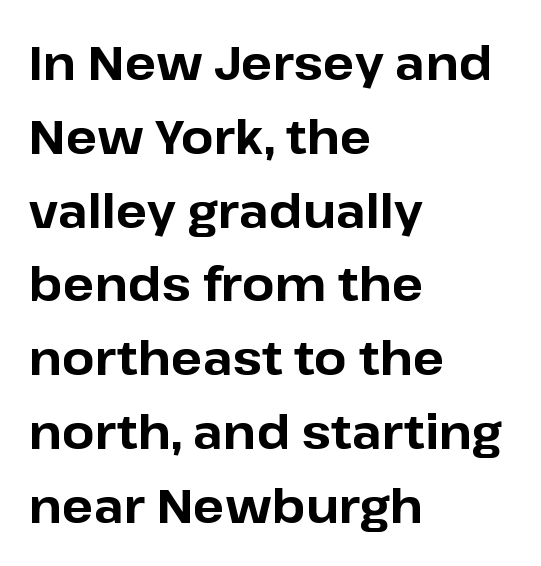
To sum up the face: it is a sans, with no serifs. The zone under the glyphs is completely vacant. Quick note: not italic, upright. The passage shown is emphatically bold.
